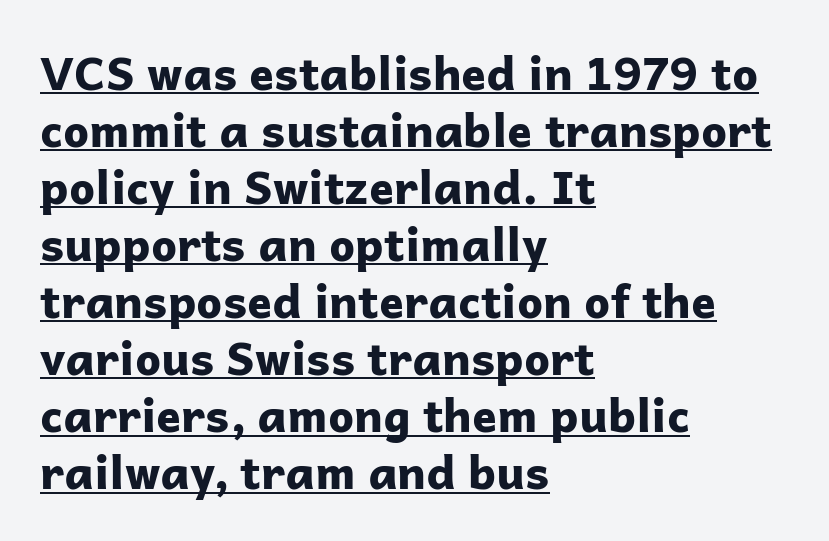
{"serif": "no", "italic": "no", "bold": "yes", "weight": "bold", "width": "normal", "stroke_contrast": "low", "x_height": "medium", "monospaced": "no", "underline": "yes", "align": "left", "line_spacing_ratio": 1.24, "letter_spacing": "normal", "letter_spacing_em": 0.0, "glyph_px": 46}
